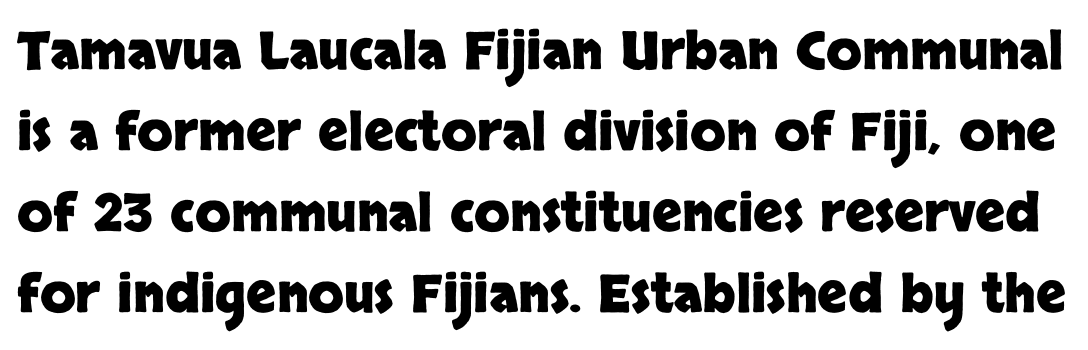
The image shows 52 px heavy sans-serif type, upright; set normal line spacing (1.56x), normal letter spacing, not underlined; low stroke contrast and a large x-height.
